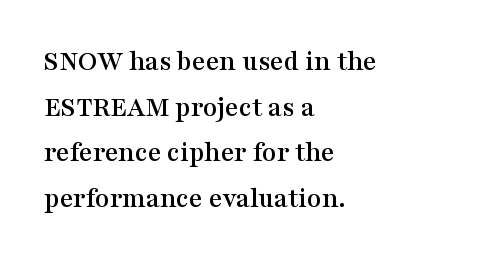
{"serif": "yes", "italic": "no", "width": "wide", "stroke_contrast": "medium", "x_height": "medium", "monospaced": "no", "underline": "no", "align": "left", "line_spacing": "normal", "line_spacing_ratio": 1.57, "letter_spacing": "normal", "letter_spacing_em": 0.0, "glyph_px": 29}
